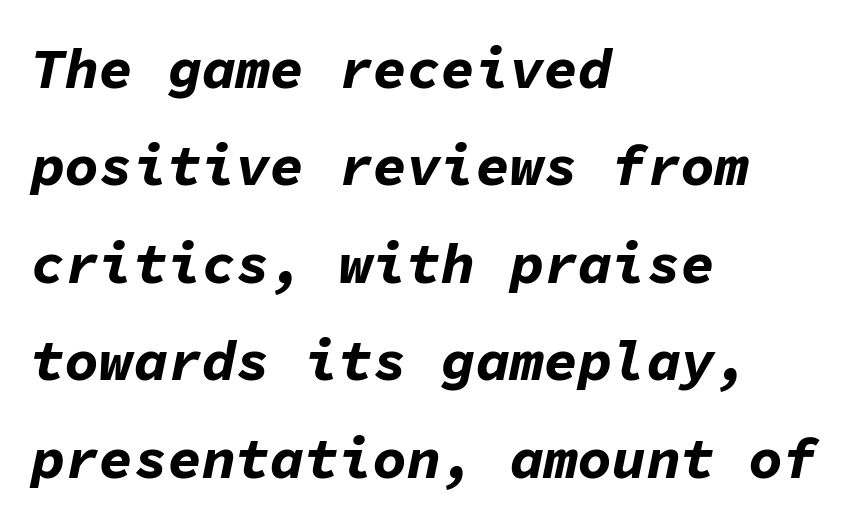
{"italic": "yes", "lean": "right", "slant_degrees": 11, "bold": "yes", "weight": "bold", "width": "normal", "stroke_contrast": "low", "x_height": "medium", "monospaced": "yes", "underline": "no", "align": "left", "line_spacing_ratio": 1.71, "letter_spacing": "normal", "letter_spacing_em": 0.0, "glyph_px": 57}
